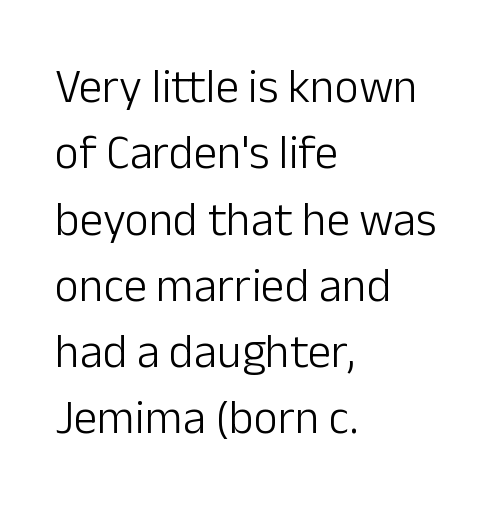
All the whitespace from short lines collects on the right. Each letter keeps its own natural width here, so spacing adapts to shape. This is the regular roman posture of the typeface. The rendering keeps characters at their native spacing. How would I describe the line gaps? Plain and ordinary. Weight: in the light-to-regular range.
